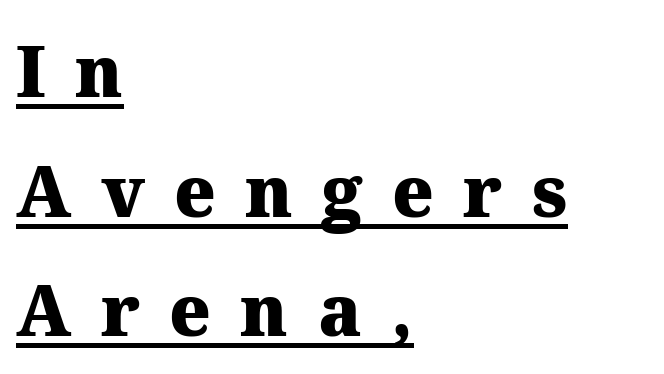
Here the designer chose a conventional face with non-uniform glyph widths. Thick stems and heavy bowls — unmistakably bold. Classification — serif. What stands out about the letter spacing? Its width — letters are far apart. This rendering uses left alignment, leaving the right contour irregular. Compared with undecorated copy, this sample adds a rule below the words.
